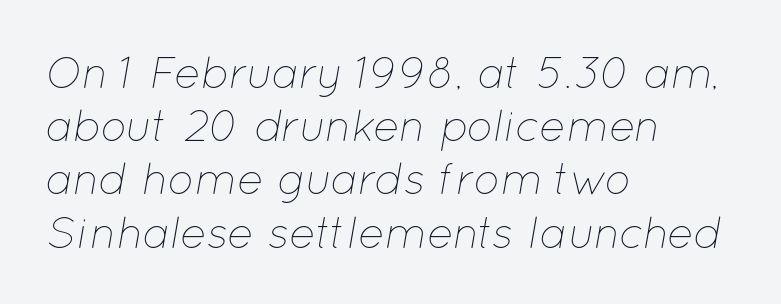
Rendered with sloped, italic letterforms. Short and long lines alike share a common starting point at left. No extra tracking has been applied to these lines. Is this a fixed-width face? No — the glyphs have proportional, varying widths. Stroke thickness stays within the range of a standard reading face or lighter.
